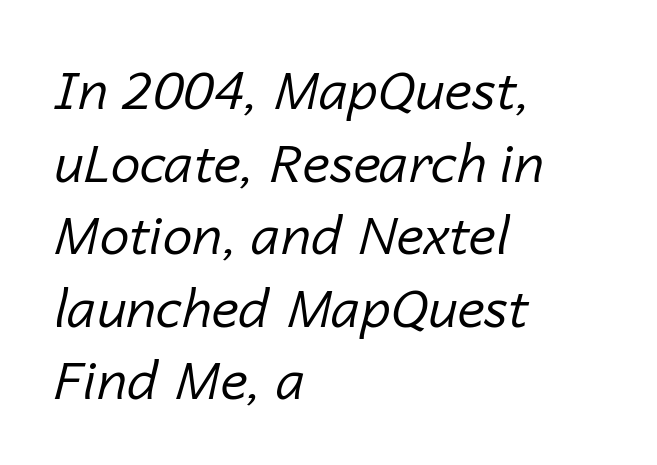
Proportional: the letters do not fall into vertical columns. Weight: regular or lighter. The vertical gap from one line to the next is medium. The rendering applies a slant to the glyphs. The zone under the glyphs is completely vacant.
